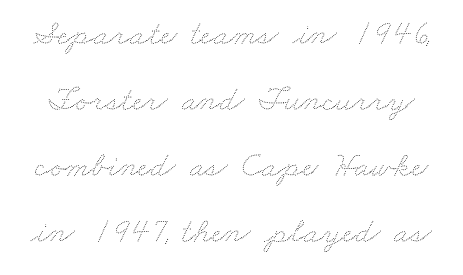
Q: Is the text bold? A: No.
Q: Is the text underlined? A: No.
Q: Is the spacing between letters normal or unusually wide? A: Normal.
Q: Width (condensed, normal, or wide)? A: Wide.
Q: Stroke contrast? A: Medium.
Q: x-height? A: Small.
Q: Monospaced? A: No.
